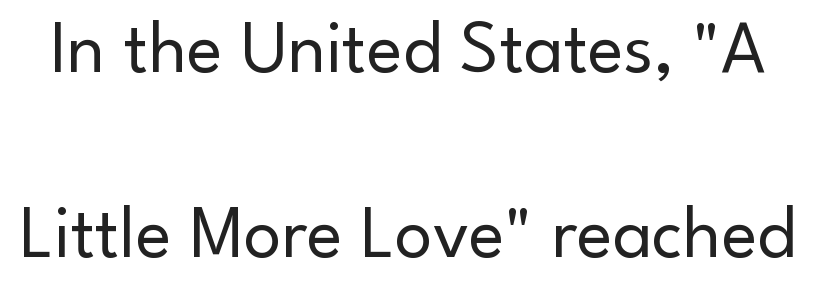
Q: Is the text bold? A: No.
Q: Is the text italic (slanted)? A: No, it is upright.
Q: Is the typeface a serif or a sans-serif typeface? A: Sans-serif.
Q: Is the text underlined? A: No.
Q: Is the spacing between letters normal or unusually wide? A: Normal.
Q: Is the spacing between lines tight, normal or loose? A: Loose.
Q: Width (condensed, normal, or wide)? A: Normal.
Q: Stroke contrast? A: Low.
Q: x-height? A: Small.
Q: Monospaced? A: No.
